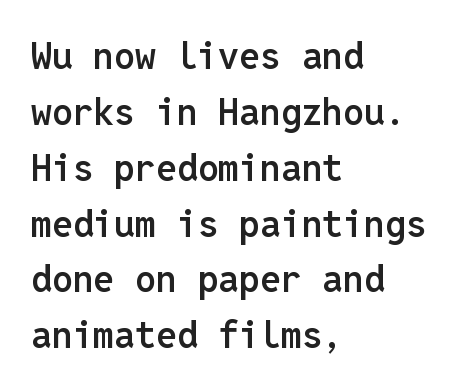
The image shows 37 px semibold sans-serif type, upright, monospaced; set left-aligned, normal line spacing (1.51x), normal letter spacing, not underlined; low stroke contrast and a medium x-height.
